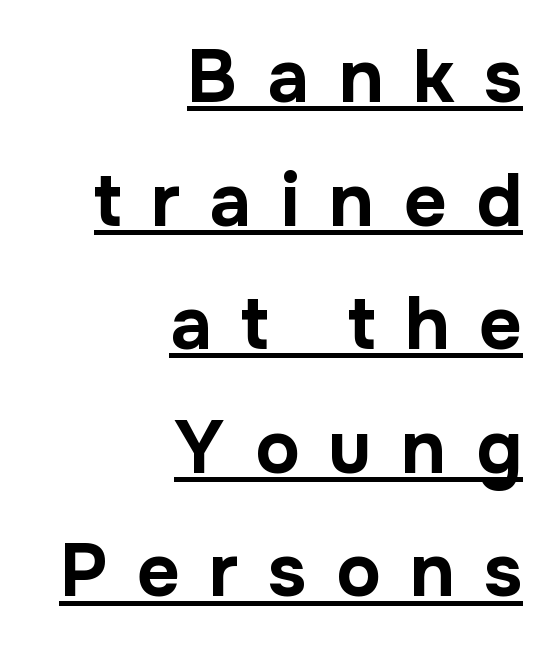
Q: Is the text bold? A: Yes.
Q: Is the text italic (slanted)? A: No, it is upright.
Q: Is the typeface a serif or a sans-serif typeface? A: Sans-serif.
Q: Is the text underlined? A: Yes.
Q: How is the paragraph aligned? A: Right-aligned.
Q: Is the spacing between letters normal or unusually wide? A: Unusually wide.
Q: Is the spacing between lines tight, normal or loose? A: Normal.
Q: Width (condensed, normal, or wide)? A: Normal.
Q: Stroke contrast? A: Low.
Q: x-height? A: Medium.
Q: Monospaced? A: No.
